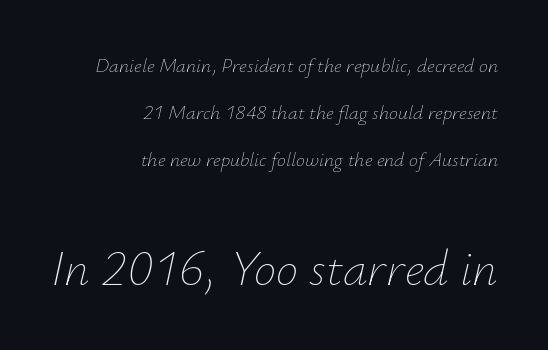
Q: Is the text bold? A: No.
Q: Is the text italic (slanted)? A: Yes, it leans right by about 12 degrees.
Q: Is the text underlined? A: No.
Q: How is the paragraph aligned? A: Right-aligned.
Q: Is the spacing between letters normal or unusually wide? A: Normal.
Q: Is the spacing between lines tight, normal or loose? A: Loose.
Q: Which block of text is set in a larger size, the first (top) or the second (bottom)? A: The second (bottom) one.
Q: Width (condensed, normal, or wide)? A: Normal.
Q: Stroke contrast? A: Low.
Q: x-height? A: Small.
Q: Monospaced? A: No.
